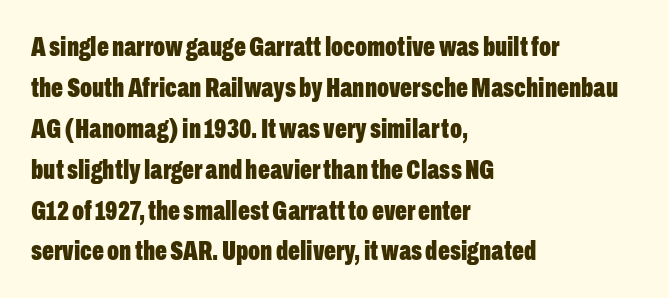
Q: Is the text bold? A: Yes.
Q: Is the text italic (slanted)? A: No, it is upright.
Q: Is the typeface a serif or a sans-serif typeface? A: Sans-serif.
Q: Is the text underlined? A: No.
Q: How is the paragraph aligned? A: Left-aligned.
Q: Is the spacing between letters normal or unusually wide? A: Normal.
Q: Is the spacing between lines tight, normal or loose? A: Normal.
Q: Width (condensed, normal, or wide)? A: Condensed.
Q: Stroke contrast? A: Low.
Q: x-height? A: Medium.
Q: Monospaced? A: No.
